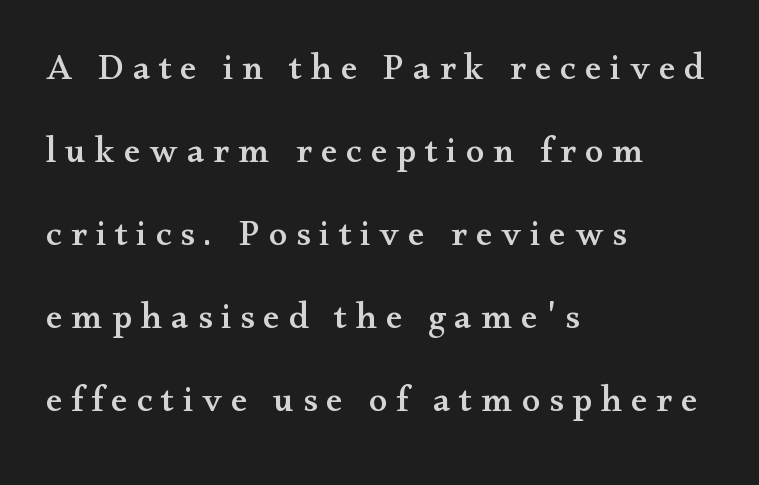
{"serif": "yes", "italic": "no", "width": "wide", "stroke_contrast": "medium", "x_height": "small", "monospaced": "no", "underline": "no", "align": "left", "line_spacing": "loose", "line_spacing_ratio": 2.24, "letter_spacing": "wide", "letter_spacing_em": 0.24, "glyph_px": 37}
